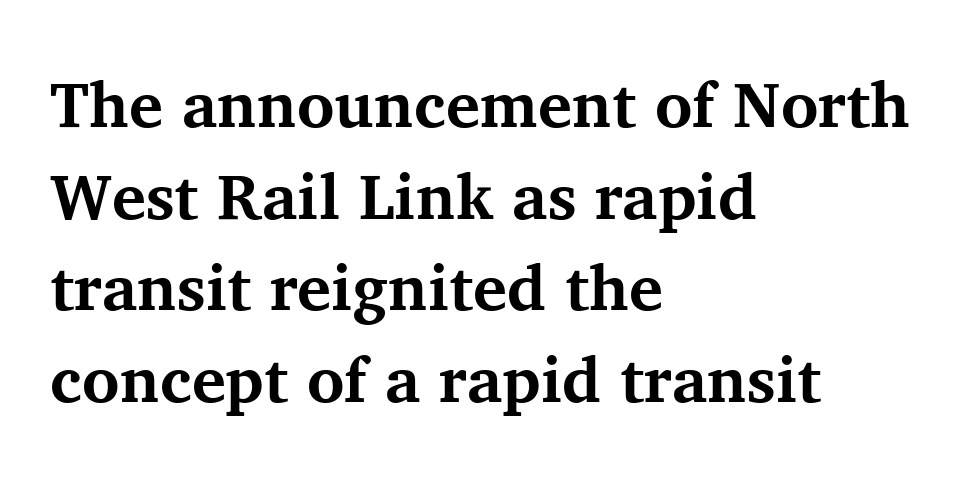
Q: Is the text bold? A: Yes.
Q: Is the text italic (slanted)? A: No, it is upright.
Q: Is the typeface a serif or a sans-serif typeface? A: Serif.
Q: Is the text underlined? A: No.
Q: How is the paragraph aligned? A: Left-aligned.
Q: Is the spacing between letters normal or unusually wide? A: Normal.
Q: Is the spacing between lines tight, normal or loose? A: Normal.
Q: Width (condensed, normal, or wide)? A: Normal.
Q: Stroke contrast? A: Medium.
Q: x-height? A: Medium.
Q: Monospaced? A: No.
